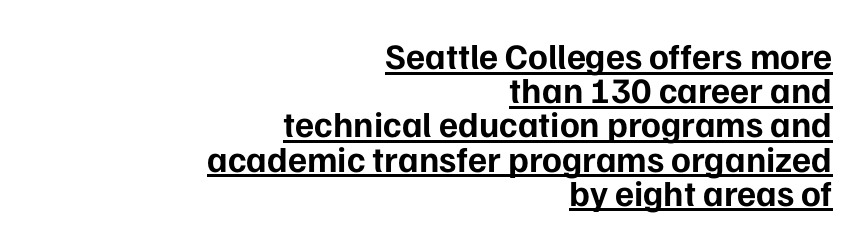
The image shows 36 px bold sans-serif type, upright; set right-aligned, tight line spacing (0.95x), normal letter spacing, underlined; low stroke contrast and a medium x-height.
